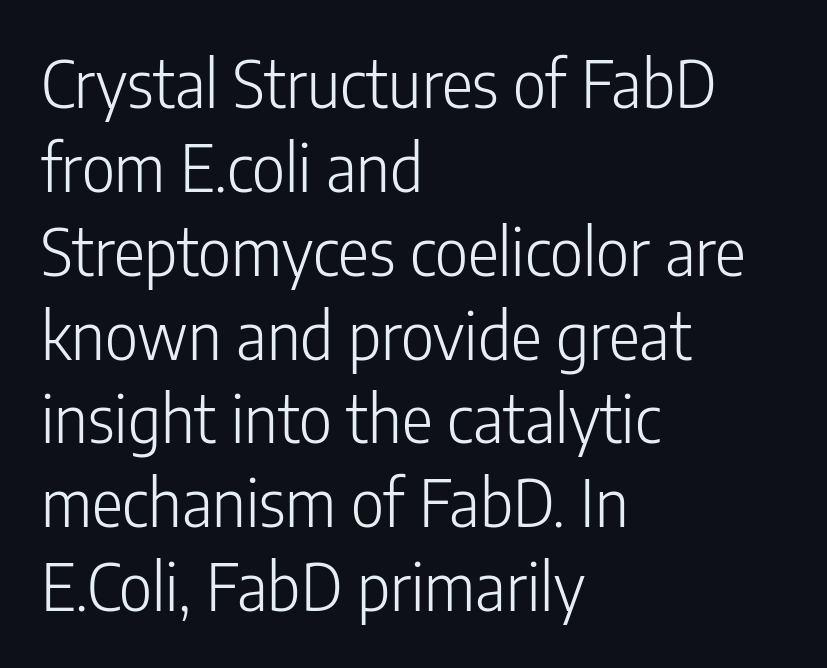
The image shows 65 px light, condensed sans-serif type, upright; set left-aligned, normal line spacing (1.29x), normal letter spacing, not underlined; low stroke contrast and a medium x-height.
